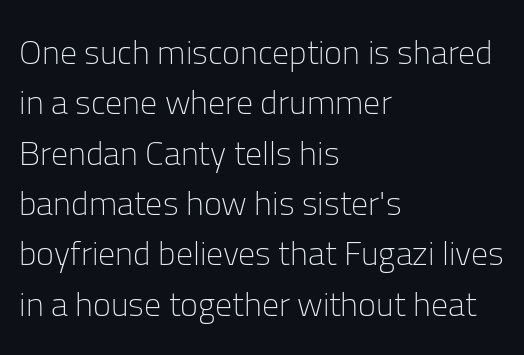
The image shows 34 px light sans-serif type, upright; set left-aligned, normal line spacing (1.48x), normal letter spacing, not underlined; low stroke contrast and a medium x-height.
